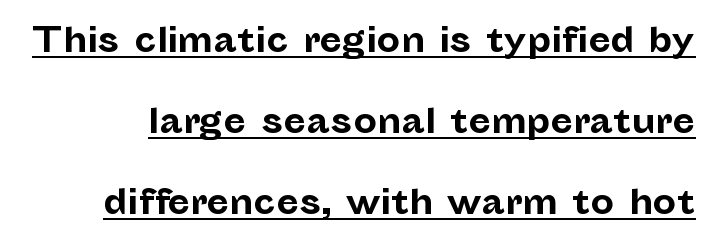
The image shows 33 px bold sans-serif type, upright; set loose line spacing (2.45x), normal letter spacing, underlined; low stroke contrast and a medium x-height.
